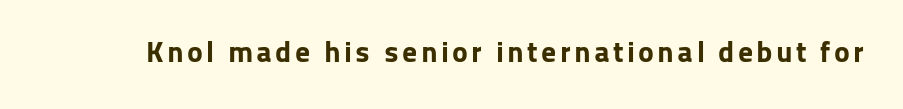
Q: Is the text bold? A: Yes.
Q: Is the text italic (slanted)? A: No, it is upright.
Q: Is the typeface a serif or a sans-serif typeface? A: Sans-serif.
Q: Is the text underlined? A: No.
Q: Width (condensed, normal, or wide)? A: Normal.
Q: Stroke contrast? A: Low.
Q: x-height? A: Medium.
Q: Monospaced? A: No.
